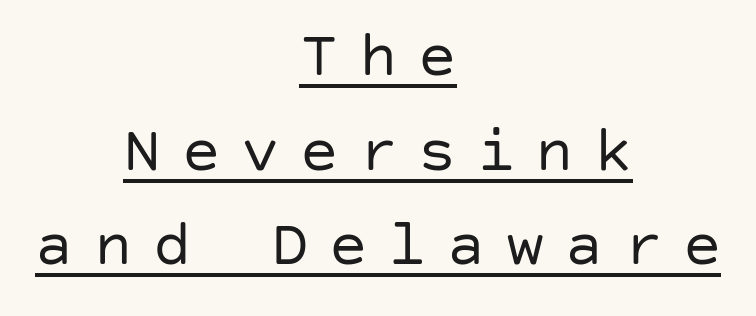
Q: Is the text bold? A: No.
Q: Is the text italic (slanted)? A: No, it is upright.
Q: Is the typeface a serif or a sans-serif typeface? A: Sans-serif.
Q: Is the text underlined? A: Yes.
Q: How is the paragraph aligned? A: Centered.
Q: Is the spacing between letters normal or unusually wide? A: Unusually wide.
Q: Is the spacing between lines tight, normal or loose? A: Normal.
Q: Width (condensed, normal, or wide)? A: Normal.
Q: Stroke contrast? A: Low.
Q: x-height? A: Large.
